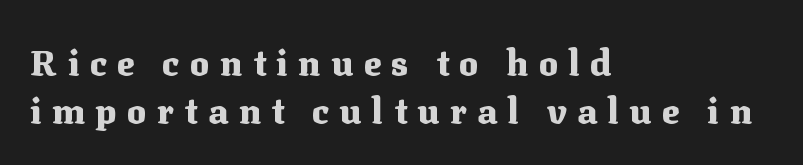
The image shows 36 px heavy serif type, upright; set left-aligned, normal line spacing (1.32x), unusually wide letter spacing (+0.29 em), not underlined; medium stroke contrast and a medium x-height.
